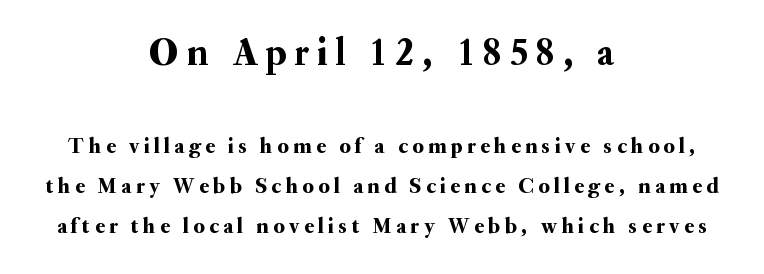
Q: Is the text italic (slanted)? A: No, it is upright.
Q: Is the typeface a serif or a sans-serif typeface? A: Serif.
Q: Is the text underlined? A: No.
Q: How is the paragraph aligned? A: Centered.
Q: Is the spacing between letters normal or unusually wide? A: Unusually wide.
Q: Which block of text is set in a larger size, the first (top) or the second (bottom)? A: The first (top) one.
Q: Width (condensed, normal, or wide)? A: Normal.
Q: Stroke contrast? A: Medium.
Q: x-height? A: Small.
Q: Monospaced? A: No.
